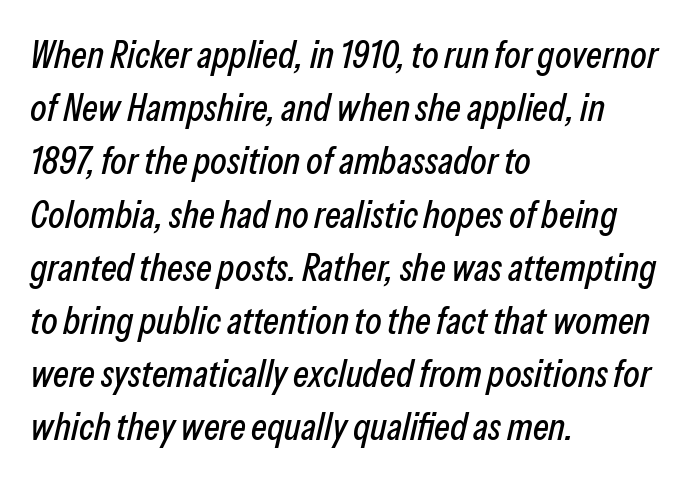
{"italic": "yes", "lean": "right", "slant_degrees": 13, "width": "condensed", "stroke_contrast": "low", "x_height": "medium", "monospaced": "no", "underline": "no", "align": "left", "line_spacing": "normal", "line_spacing_ratio": 1.4, "letter_spacing": "normal", "letter_spacing_em": 0.0, "glyph_px": 38}
